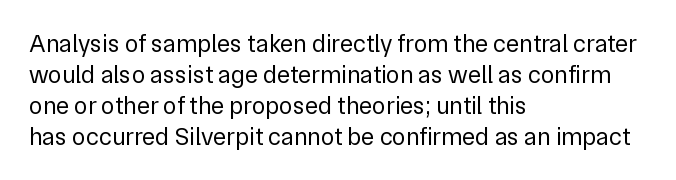
The image shows 25 px text type, upright; set left-aligned, line spacing 1.24x, normal letter spacing, not underlined.
